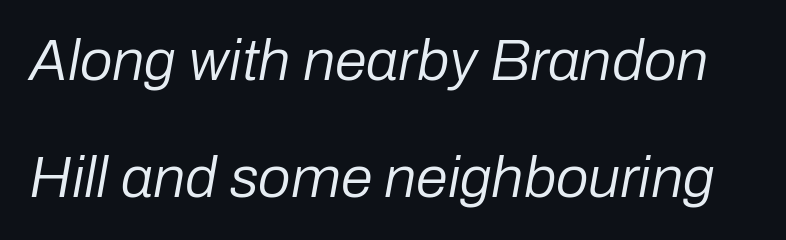
The image shows 58 px regular-weight type, italic (leaning right); set loose line spacing (2.02x), normal letter spacing, not underlined; low stroke contrast and a medium x-height.
